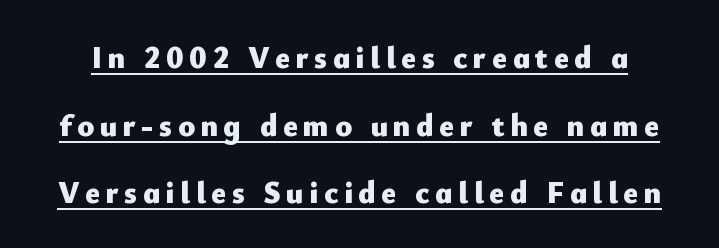
Q: Is the text bold? A: Yes.
Q: Is the text italic (slanted)? A: No, it is upright.
Q: Is the typeface a serif or a sans-serif typeface? A: Sans-serif.
Q: Is the text underlined? A: Yes.
Q: Is the spacing between lines tight, normal or loose? A: Loose.
Q: Width (condensed, normal, or wide)? A: Normal.
Q: Stroke contrast? A: Low.
Q: x-height? A: Small.
Q: Monospaced? A: No.
